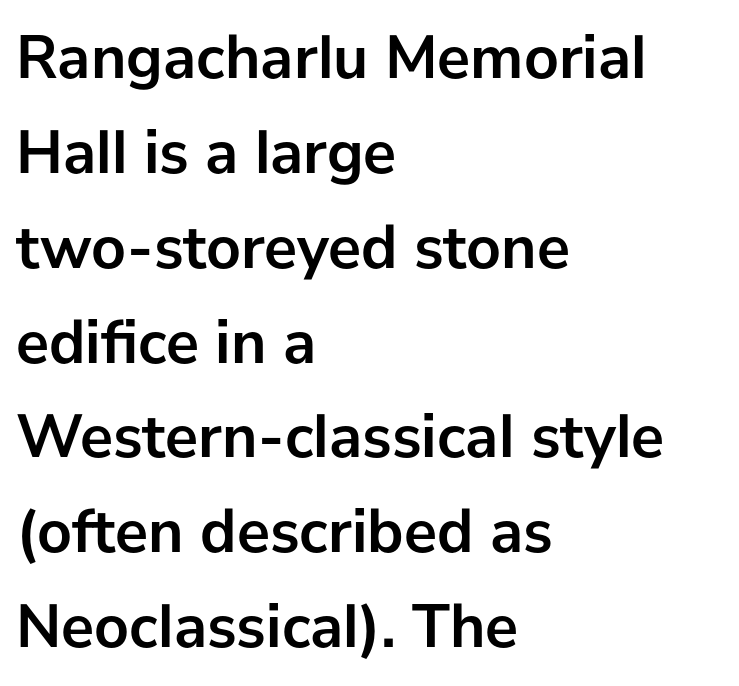
The font's upright variant was chosen for this text. The face used here is proportionally spaced, like ordinary book or web type. These lines stack with their left ends in a neat column. Rule under the text: the space is simply empty. The face used here has the dense, thick strokes of a bold.
